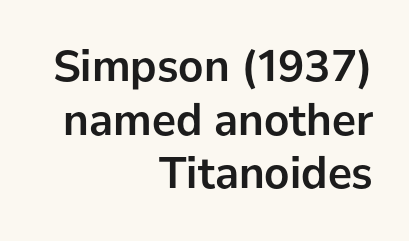
Q: Is the text bold? A: Yes.
Q: Is the text italic (slanted)? A: No, it is upright.
Q: Is the typeface a serif or a sans-serif typeface? A: Sans-serif.
Q: Is the text underlined? A: No.
Q: How is the paragraph aligned? A: Right-aligned.
Q: Is the spacing between letters normal or unusually wide? A: Normal.
Q: Width (condensed, normal, or wide)? A: Normal.
Q: Stroke contrast? A: Low.
Q: x-height? A: Medium.
Q: Monospaced? A: No.
